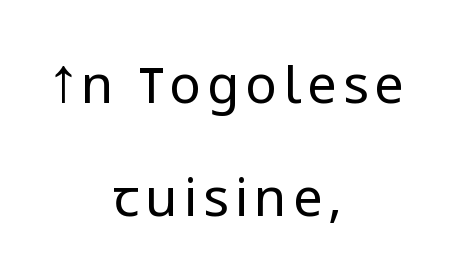
Q: Is the text bold? A: No.
Q: Is the text italic (slanted)? A: No, it is upright.
Q: Is the typeface a serif or a sans-serif typeface? A: Sans-serif.
Q: Is the text underlined? A: No.
Q: How is the paragraph aligned? A: Centered.
Q: Is the spacing between lines tight, normal or loose? A: Loose.
Q: Width (condensed, normal, or wide)? A: Normal.
Q: Stroke contrast? A: Low.
Q: x-height? A: Medium.
Q: Monospaced? A: No.
